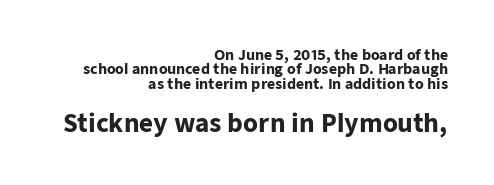
Bare-footed words on every line. Compared with a flush-left layout, this one pins lines to the opposite, right side. This sample uses plain, unmodified letter spacing. Regarding leading, the lines here are crowded together. Top chunk: small. Bottom chunk: large.
